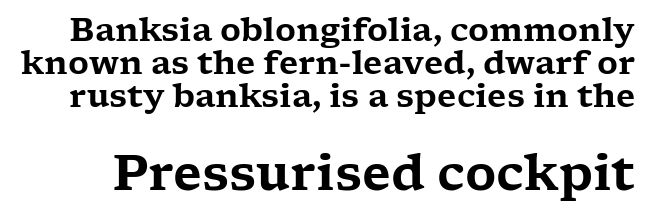
Tall strokes in this sample are plumb rather than angled. Two sizes are in play, and the larger belongs to the second block. Varying glyph widths throughout — classic text-font behaviour. Regarding leading, the lines here are crowded together. Clear beneath every line of the passage.
